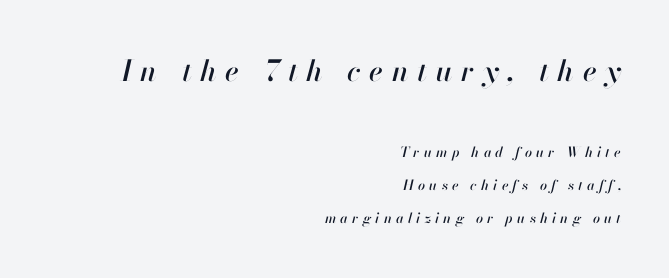
The image shows 29 px text type, italic (leaning right); set right-aligned, loose line spacing (2.39x), unusually wide letter spacing (+0.3 em), not underlined; the first (top) block is 2.07x larger; high stroke contrast and a small x-height.
